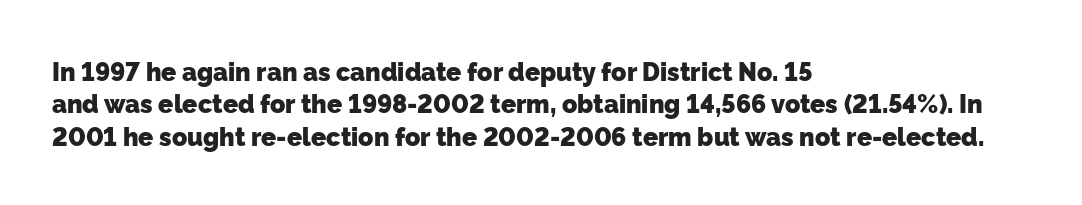
The image shows 25 px bold type; set left-aligned, normal line spacing (1.3x), normal letter spacing, not underlined.
